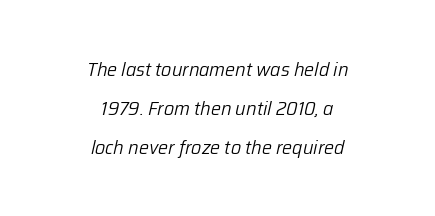
The image shows 20 px text type, italic (leaning right); set centered, loose line spacing (1.94x), normal letter spacing, not underlined.
